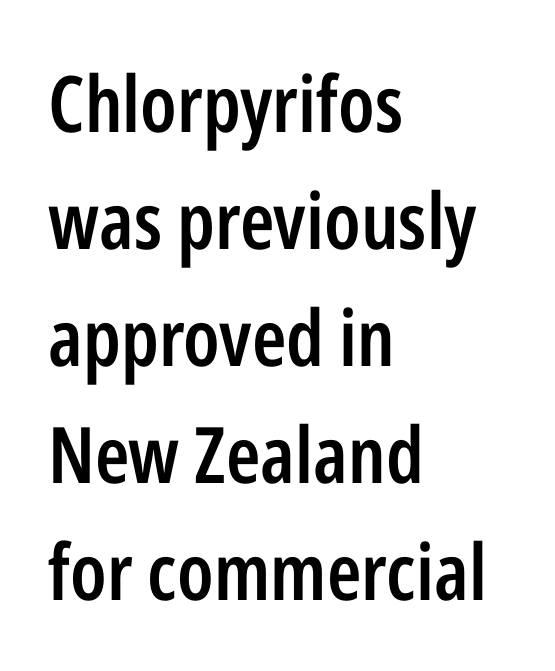
This rendering uses left alignment, leaving the right contour irregular. Does extra space separate the letters? No, they use regular spacing. Slightly chunky letters — semibold, I'd say, not full bold. Interline gaps are of average width in this sample. A typesetter would label this face a sans.
